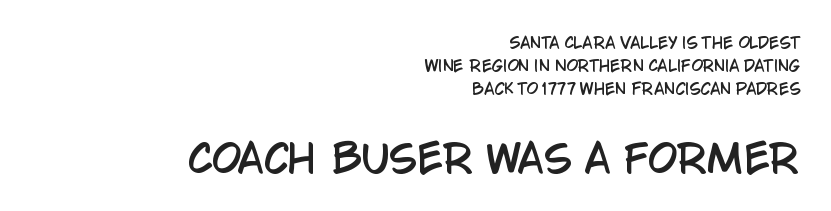
The image shows 38 px condensed sans-serif type, upright; set right-aligned, normal line spacing (1.52x), normal letter spacing, not underlined; the second (bottom) block is 2.53x larger; low stroke contrast and a large x-height.
